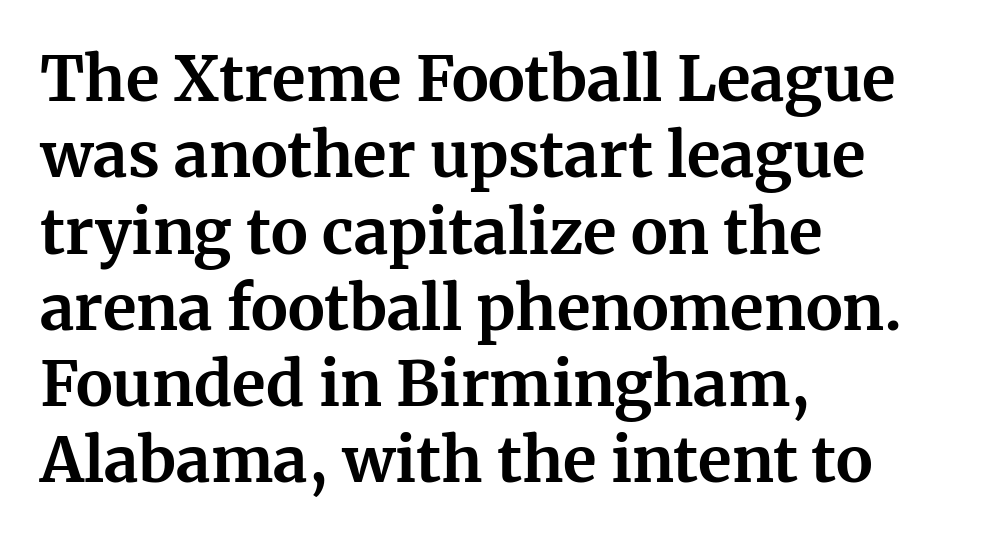
{"serif": "yes", "italic": "no", "bold": "yes", "weight": "bold", "width": "normal", "stroke_contrast": "medium", "x_height": "medium", "monospaced": "no", "underline": "no", "align": "left", "line_spacing_ratio": 1.23, "letter_spacing": "normal", "letter_spacing_em": 0.0, "glyph_px": 62}
